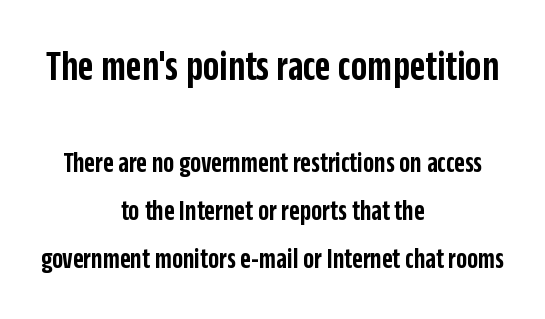
Q: Is the text bold? A: Semi-bold.
Q: Is the text italic (slanted)? A: No, it is upright.
Q: Is the typeface a serif or a sans-serif typeface? A: Sans-serif.
Q: Is the text underlined? A: No.
Q: How is the paragraph aligned? A: Centered.
Q: Is the spacing between letters normal or unusually wide? A: Normal.
Q: Is the spacing between lines tight, normal or loose? A: Normal.
Q: Which block of text is set in a larger size, the first (top) or the second (bottom)? A: The first (top) one.
Q: Width (condensed, normal, or wide)? A: Condensed.
Q: Stroke contrast? A: Low.
Q: x-height? A: Large.
Q: Monospaced? A: No.
